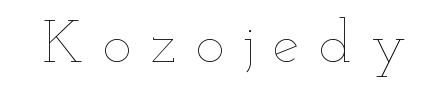
{"italic": "no", "bold": "no", "weight": "thin", "width": "wide", "stroke_contrast": "low", "x_height": "small", "monospaced": "no", "underline": "no", "letter_spacing": "wide", "letter_spacing_em": 0.33, "glyph_px": 60}
